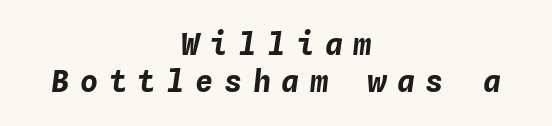
Q: Is the text bold? A: Yes.
Q: Is the text italic (slanted)? A: Yes, it leans right by about 4 degrees.
Q: Is the text underlined? A: No.
Q: How is the paragraph aligned? A: Centered.
Q: Is the spacing between letters normal or unusually wide? A: Unusually wide.
Q: Width (condensed, normal, or wide)? A: Normal.
Q: Stroke contrast? A: Low.
Q: x-height? A: Medium.
Q: Monospaced? A: Yes.
